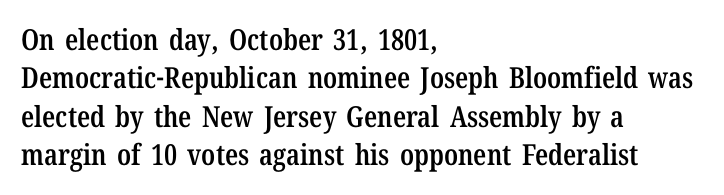
The image shows 29 px semibold, condensed serif type, upright; set left-aligned, normal line spacing (1.32x), normal letter spacing, not underlined; low stroke contrast and a medium x-height.
